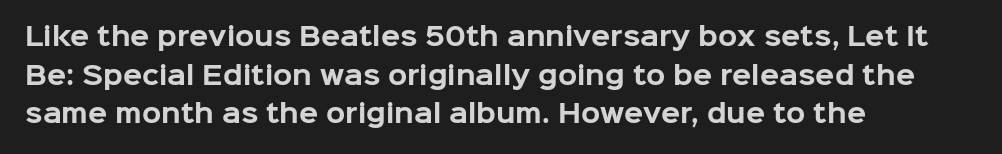
The image shows 25 px bold type, upright; set left-aligned, normal line spacing (1.55x), normal letter spacing, not underlined.
